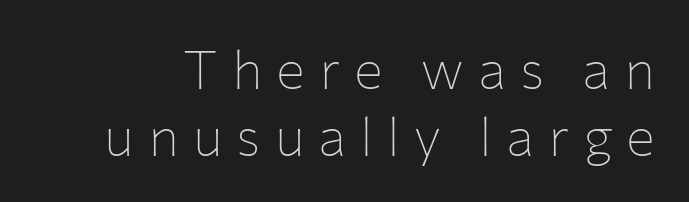
{"serif": "no", "italic": "no", "bold": "no", "weight": "thin", "width": "normal", "stroke_contrast": "low", "x_height": "medium", "monospaced": "no", "underline": "no", "line_spacing_ratio": 1.24, "letter_spacing": "wide", "letter_spacing_em": 0.26, "glyph_px": 54}
